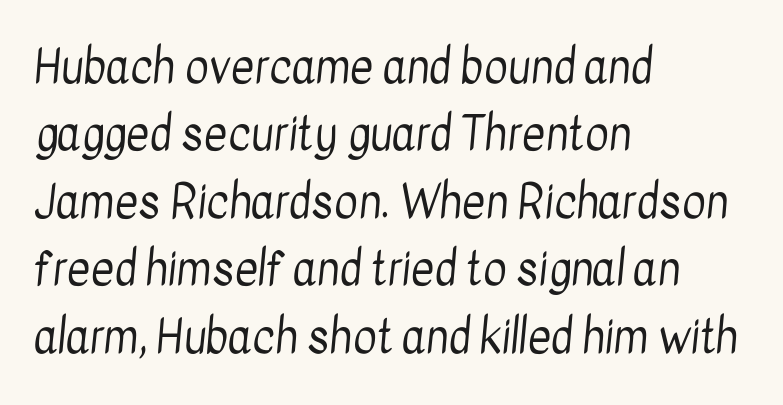
The image shows 45 px regular-weight, condensed sans-serif type; set left-aligned, normal line spacing (1.5x), normal letter spacing, not underlined; low stroke contrast and a medium x-height.
